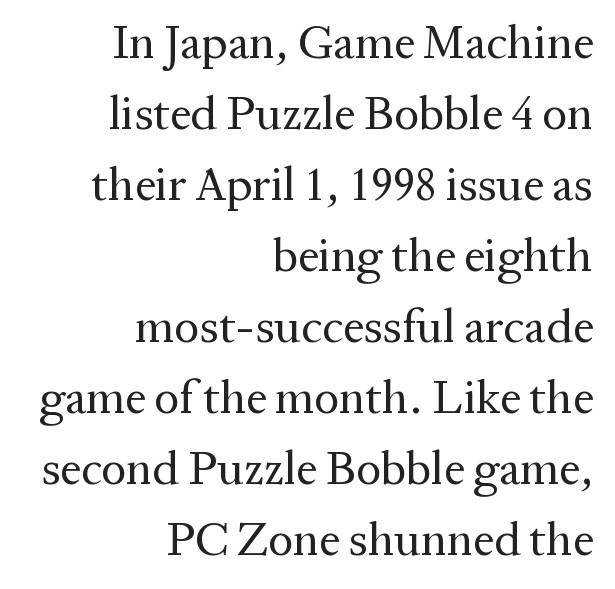
{"serif": "yes", "italic": "no", "bold": "no", "weight": "regular", "width": "normal", "stroke_contrast": "medium", "x_height": "medium", "monospaced": "no", "underline": "no", "align": "right", "line_spacing": "normal", "line_spacing_ratio": 1.51, "letter_spacing": "normal", "letter_spacing_em": 0.0, "glyph_px": 47}
